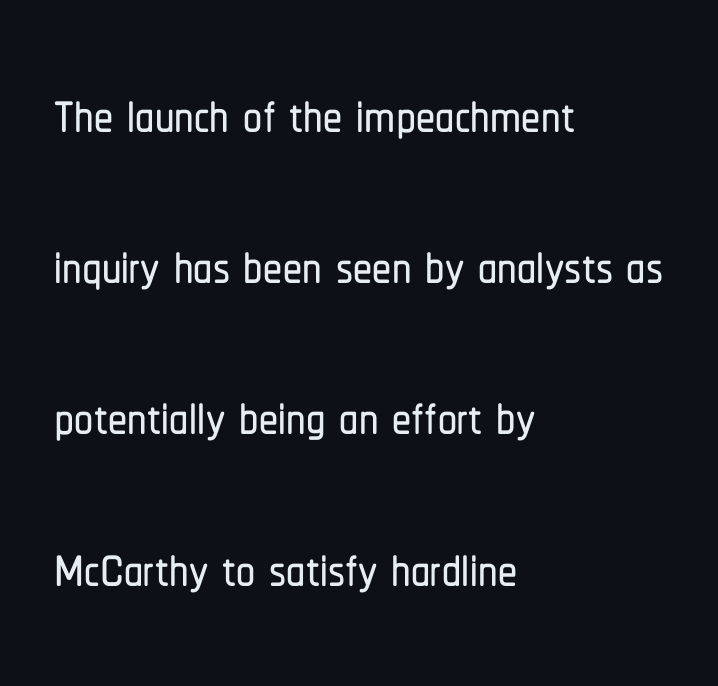
{"serif": "no", "italic": "no", "width": "condensed", "stroke_contrast": "low", "x_height": "medium", "monospaced": "no", "underline": "no", "align": "left", "line_spacing": "loose", "line_spacing_ratio": 1.99, "letter_spacing": "normal", "letter_spacing_em": 0.0, "glyph_px": 76}
